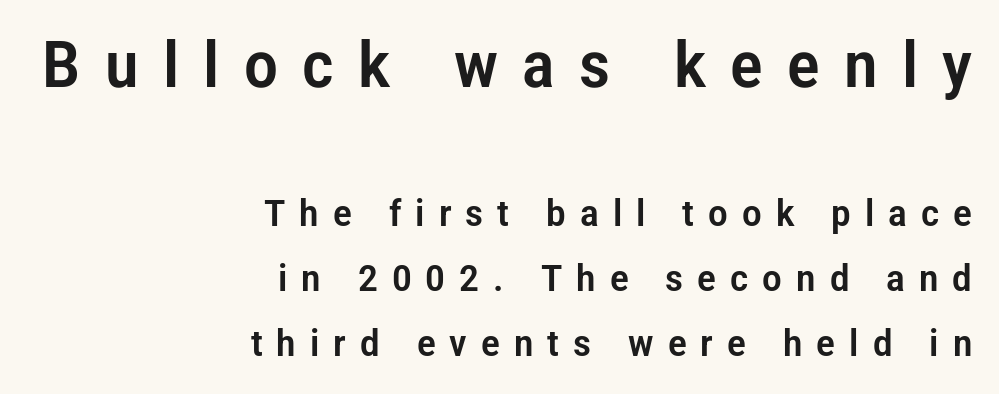
{"serif": "no", "italic": "no", "width": "condensed", "stroke_contrast": "low", "x_height": "medium", "monospaced": "no", "underline": "no", "align": "right", "line_spacing_ratio": 1.76, "letter_spacing": "wide", "letter_spacing_em": 0.38, "larger_block": "first", "size_ratio": 1.73, "glyph_px": 64}
